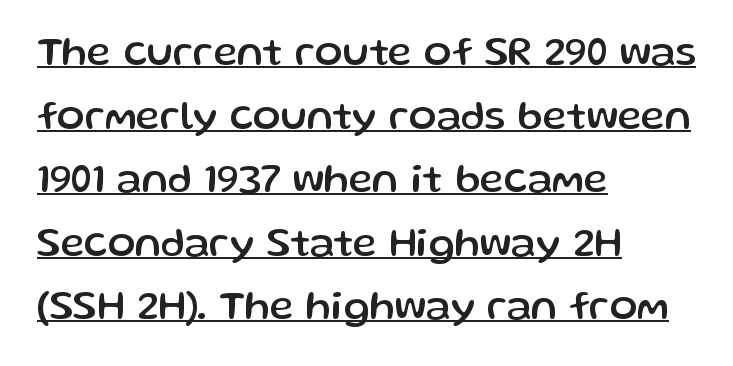
Q: Is the text italic (slanted)? A: No, it is upright.
Q: Is the typeface a serif or a sans-serif typeface? A: Sans-serif.
Q: Is the text underlined? A: Yes.
Q: How is the paragraph aligned? A: Left-aligned.
Q: Is the spacing between letters normal or unusually wide? A: Normal.
Q: Is the spacing between lines tight, normal or loose? A: Normal.
Q: Width (condensed, normal, or wide)? A: Normal.
Q: Stroke contrast? A: Low.
Q: x-height? A: Medium.
Q: Monospaced? A: No.
